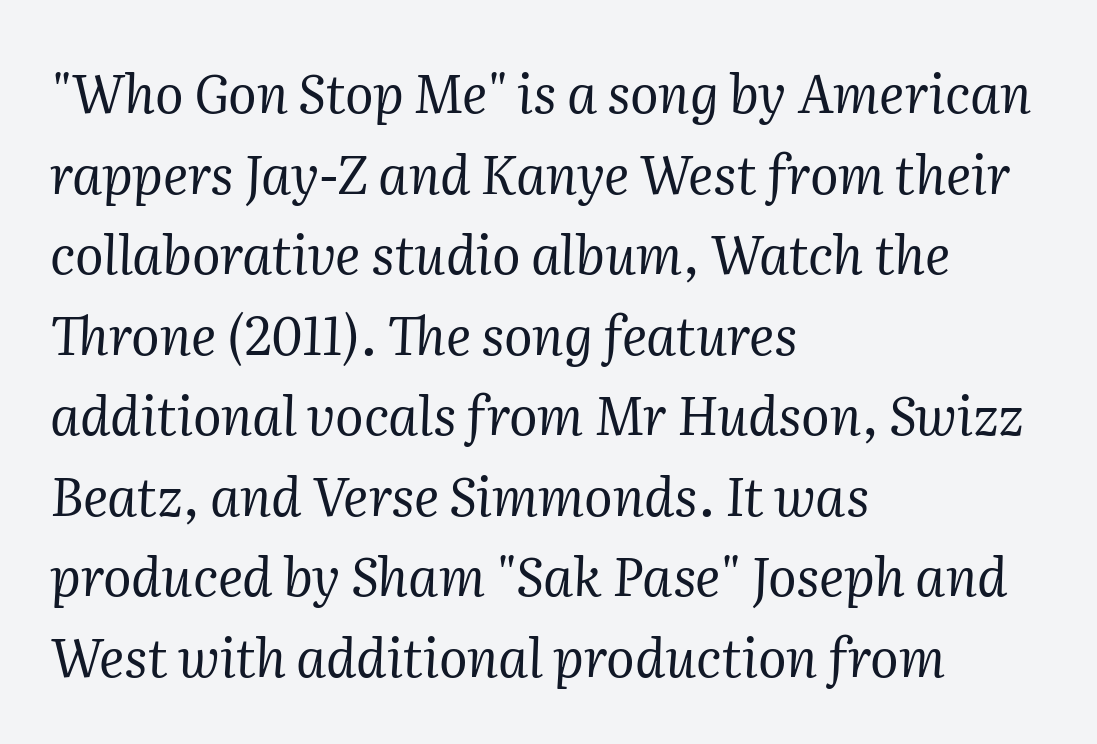
The image shows 53 px regular-weight serif type, italic (leaning right); set left-aligned, normal line spacing (1.52x), normal letter spacing, not underlined; medium stroke contrast and a medium x-height.
